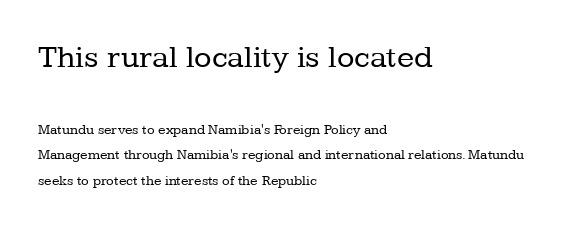
Q: Is the text bold? A: No.
Q: Is the text italic (slanted)? A: No, it is upright.
Q: Is the typeface a serif or a sans-serif typeface? A: Serif.
Q: Is the text underlined? A: No.
Q: How is the paragraph aligned? A: Left-aligned.
Q: Is the spacing between letters normal or unusually wide? A: Normal.
Q: Which block of text is set in a larger size, the first (top) or the second (bottom)? A: The first (top) one.
Q: Width (condensed, normal, or wide)? A: Normal.
Q: Stroke contrast? A: Low.
Q: x-height? A: Medium.
Q: Monospaced? A: No.
